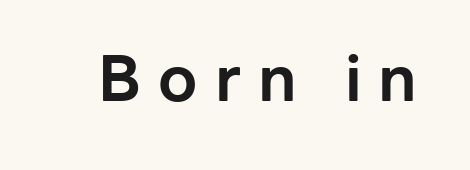
Q: Is the text bold? A: Yes.
Q: Is the text italic (slanted)? A: No, it is upright.
Q: Is the typeface a serif or a sans-serif typeface? A: Sans-serif.
Q: Is the text underlined? A: No.
Q: Is the spacing between letters normal or unusually wide? A: Unusually wide.
Q: Width (condensed, normal, or wide)? A: Normal.
Q: Stroke contrast? A: Low.
Q: x-height? A: Medium.
Q: Monospaced? A: No.
